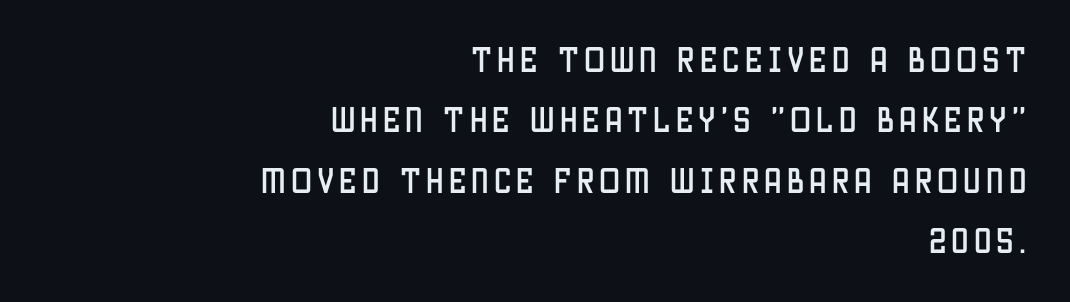
The image shows 28 px condensed sans-serif type, upright; set right-aligned, loose line spacing (2.16x), not underlined; low stroke contrast and a large x-height.
